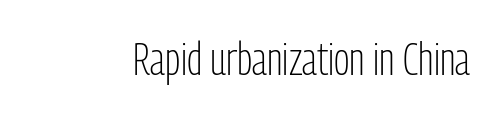
Q: Is the text bold? A: No.
Q: Is the text italic (slanted)? A: No, it is upright.
Q: Is the typeface a serif or a sans-serif typeface? A: Sans-serif.
Q: Is the text underlined? A: No.
Q: Is the spacing between letters normal or unusually wide? A: Normal.
Q: Width (condensed, normal, or wide)? A: Condensed.
Q: Stroke contrast? A: Low.
Q: x-height? A: Medium.
Q: Monospaced? A: No.
